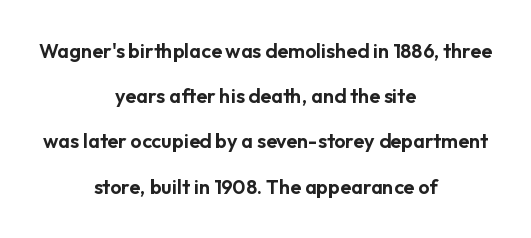
No word sits above an underline. The passage shown stacks its lines with a broad gap. The compositor balanced each line on the midline. Every character sits straight up, as roman type does.
